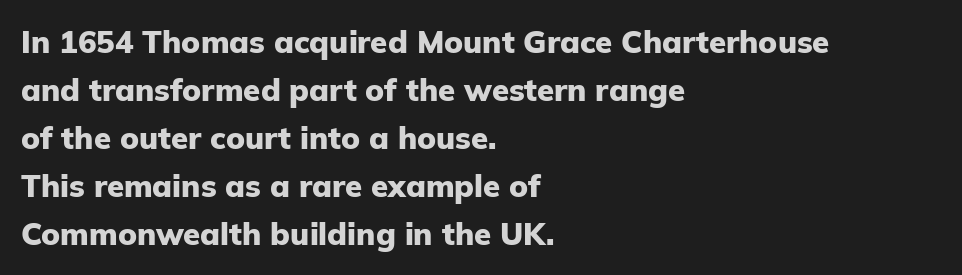
Does the lettering tilt? It doesn't — this is upright. A full-strength bold gives these letters their thick strokes. Any mark beneath the type? The region is blank. Does the type have serifs? No, each stem ends abruptly. Each line starts at the same left margin while the right side varies. No extra tracking has been applied to these lines.
